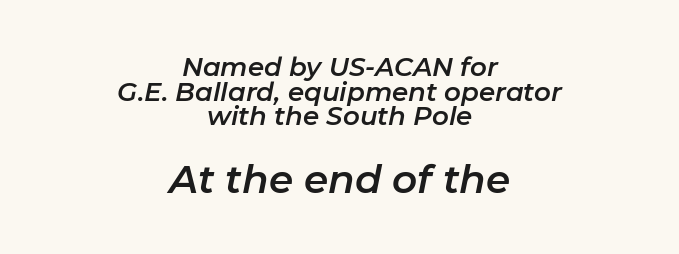
Words float on clear page, feet unadorned. This layout puts the modest block above and the oversized block below. Note the varied advance widths — an 'i' is clearly narrower than an 'm'. Baseline-to-baseline distance is barely more than the letter height.
